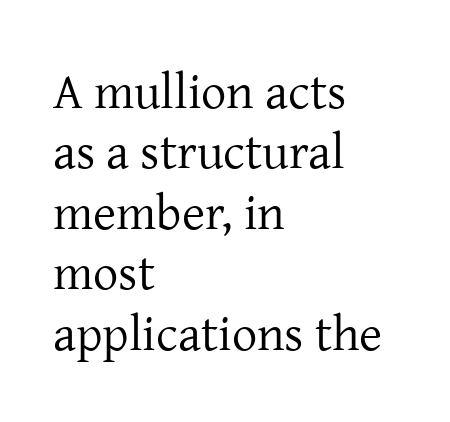
{"serif": "yes", "italic": "no", "bold": "no", "weight": "regular", "width": "normal", "stroke_contrast": "low", "x_height": "medium", "monospaced": "no", "underline": "no", "align": "left", "line_spacing_ratio": 1.21, "letter_spacing": "normal", "letter_spacing_em": 0.0, "glyph_px": 50}
